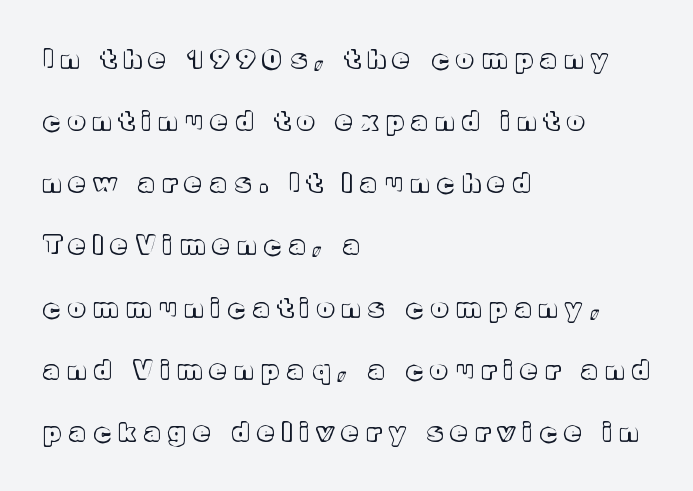
Descenders hang freely into open space. Honestly, the letter spacing is so wide it's the main thing you notice. The lines in this sample share a left origin and differ only in where they stop. Style check: upright.
